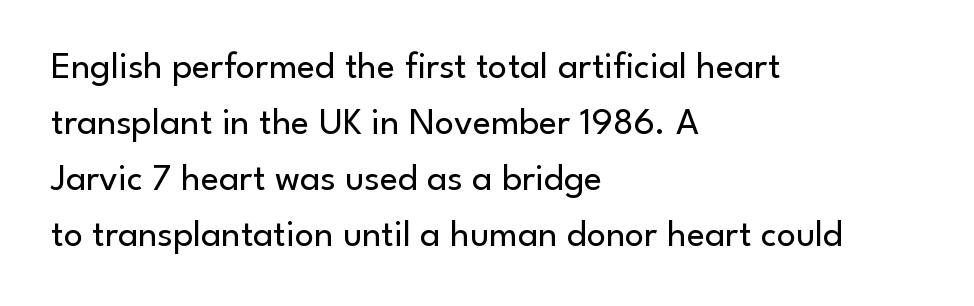
The image shows 38 px regular-weight sans-serif type, upright; set left-aligned, normal line spacing (1.47x), normal letter spacing, not underlined; low stroke contrast and a small x-height.
